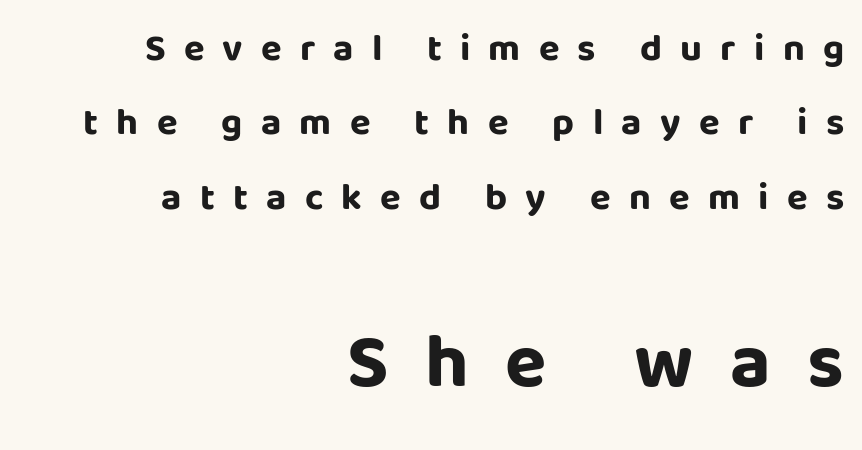
{"serif": "no", "italic": "no", "bold": "yes", "weight": "bold", "width": "normal", "stroke_contrast": "low", "x_height": "large", "monospaced": "no", "underline": "no", "align": "right", "line_spacing": "loose", "line_spacing_ratio": 1.96, "letter_spacing": "wide", "letter_spacing_em": 0.48, "larger_block": "second", "size_ratio": 2.0, "glyph_px": 76}
